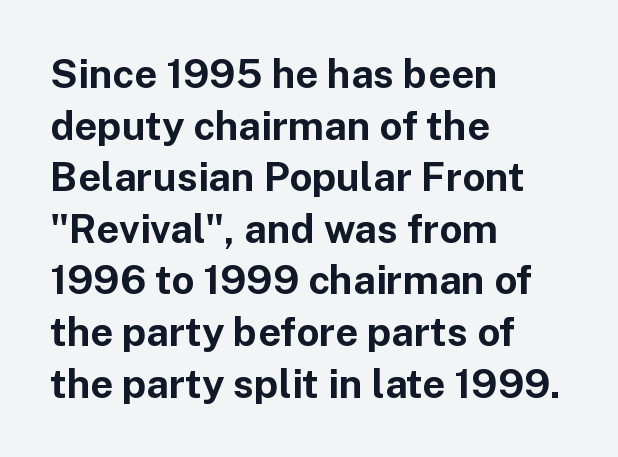
Q: Is the text bold? A: Yes.
Q: Is the text italic (slanted)? A: No, it is upright.
Q: Is the typeface a serif or a sans-serif typeface? A: Sans-serif.
Q: Is the text underlined? A: No.
Q: How is the paragraph aligned? A: Left-aligned.
Q: Is the spacing between letters normal or unusually wide? A: Normal.
Q: Is the spacing between lines tight, normal or loose? A: Normal.
Q: Width (condensed, normal, or wide)? A: Normal.
Q: Stroke contrast? A: Low.
Q: x-height? A: Medium.
Q: Monospaced? A: No.
